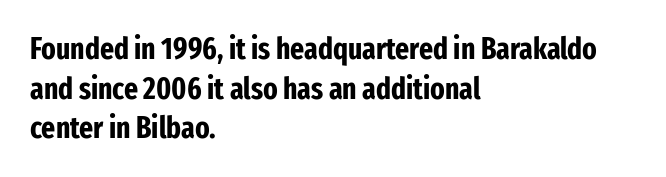
The image shows 30 px bold, condensed sans-serif type, upright; set left-aligned, normal line spacing (1.32x), normal letter spacing, not underlined; low stroke contrast and a medium x-height.
